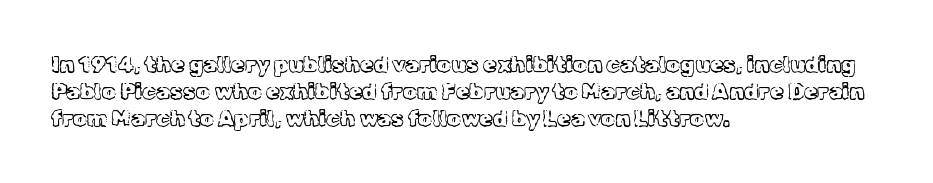
The image shows 22 px text type, upright; set left-aligned, line spacing 1.22x, normal letter spacing, not underlined.
